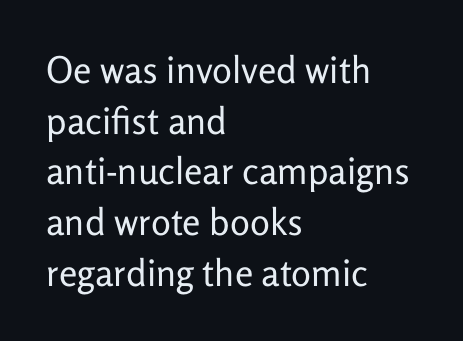
Here the designer chose a conventional face with non-uniform glyph widths. No feet cap the strokes, marking this as sans-serif type. These lines keep a tight, regular rhythm from letter to letter. The area under the type is left untouched. Layout note: lines flush left. The lettering stays uniformly vertical, giving the passage a roman look.
